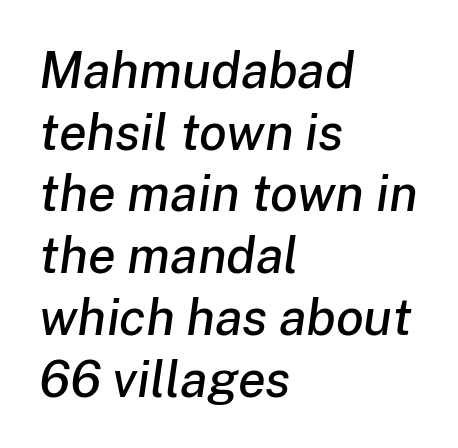
The image shows 51 px text type, italic (leaning right); set left-aligned, line spacing 1.21x, normal letter spacing, not underlined; low stroke contrast and a medium x-height.
